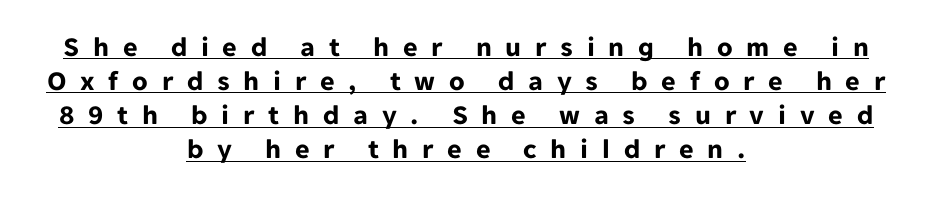
The specimen reads as upright at a glance. The designer went with a sans here, leaving each stem footless. Glance below the letters and you will spot a drawn line. A student would call this center alignment; a typographer would say set centered.
